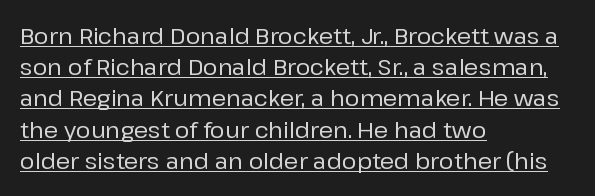
Line spacing here is normal. The glyphs are accompanied by a horizontal stroke just below them. Italic: no, the glyphs are upright roman. The rendering anchors every line to the left-hand side. Characters follow at the spacing the type designer built in.
